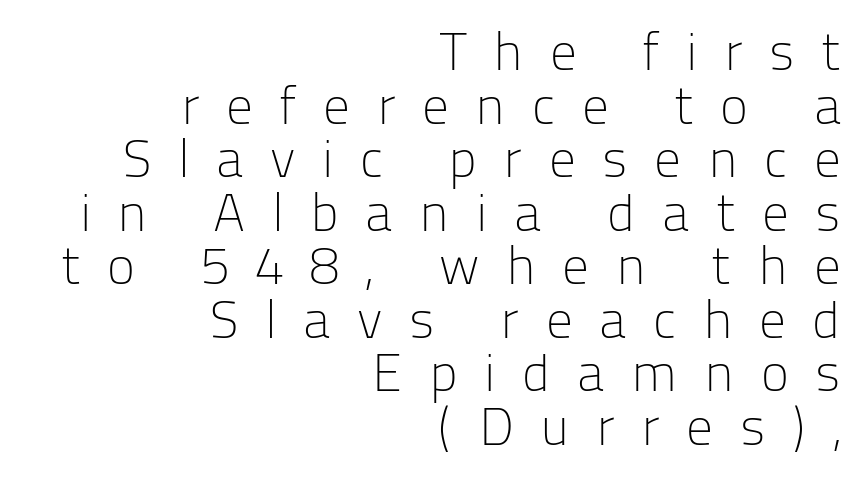
Q: Is the text bold? A: No.
Q: Is the text italic (slanted)? A: No, it is upright.
Q: Is the typeface a serif or a sans-serif typeface? A: Sans-serif.
Q: Is the text underlined? A: No.
Q: How is the paragraph aligned? A: Right-aligned.
Q: Is the spacing between letters normal or unusually wide? A: Unusually wide.
Q: Is the spacing between lines tight, normal or loose? A: Tight.
Q: Width (condensed, normal, or wide)? A: Normal.
Q: Stroke contrast? A: Low.
Q: x-height? A: Medium.
Q: Monospaced? A: No.
